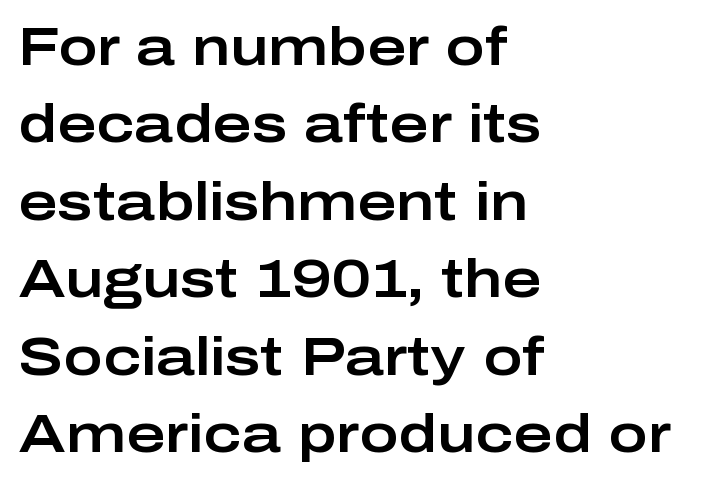
Q: Is the text italic (slanted)? A: No, it is upright.
Q: Is the typeface a serif or a sans-serif typeface? A: Sans-serif.
Q: Is the text underlined? A: No.
Q: How is the paragraph aligned? A: Left-aligned.
Q: Is the spacing between letters normal or unusually wide? A: Normal.
Q: Is the spacing between lines tight, normal or loose? A: Normal.
Q: Width (condensed, normal, or wide)? A: Wide.
Q: Stroke contrast? A: Low.
Q: x-height? A: Medium.
Q: Monospaced? A: No.
